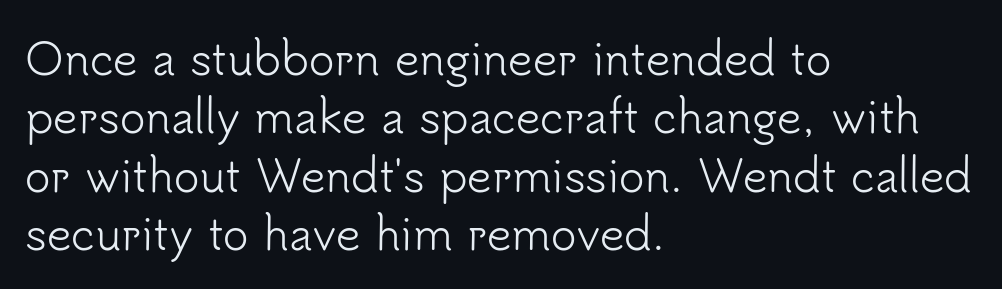
Q: Is the text bold? A: No.
Q: Is the text italic (slanted)? A: No, it is upright.
Q: Is the typeface a serif or a sans-serif typeface? A: Sans-serif.
Q: Is the text underlined? A: No.
Q: How is the paragraph aligned? A: Left-aligned.
Q: Is the spacing between letters normal or unusually wide? A: Normal.
Q: Is the spacing between lines tight, normal or loose? A: Normal.
Q: Width (condensed, normal, or wide)? A: Normal.
Q: Stroke contrast? A: Low.
Q: x-height? A: Small.
Q: Monospaced? A: No.
